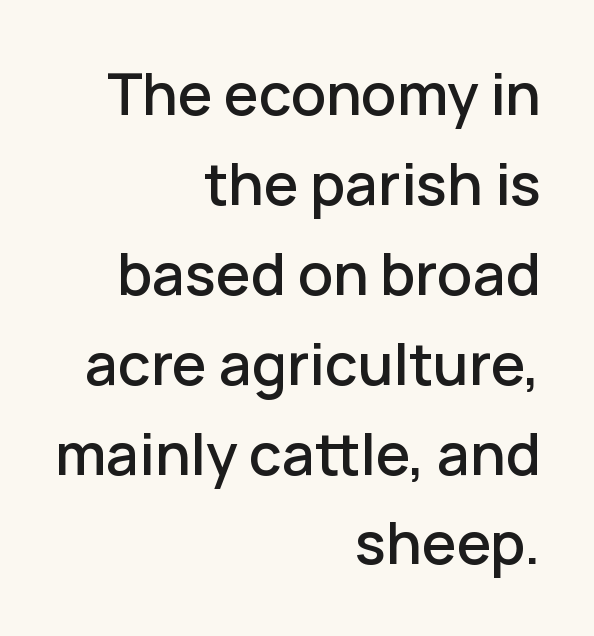
These lines are composed in type without serifs. The face used here is proportionally spaced, like ordinary book or web type. The space directly below the letters is spotless. Line ends are locked; line starts wander. Reading down the column, the eye jumps a familiar distance to each next line.
